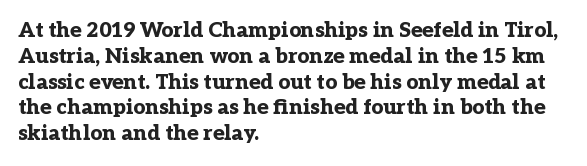
The image shows 21 px bold type, upright; set left-aligned, line spacing 1.23x, normal letter spacing, not underlined.
